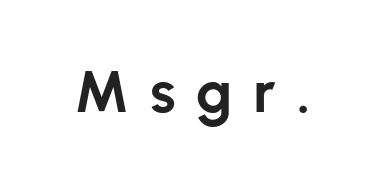
Is there any slant? The stems are plumb. The font is running at its bold setting. Only glyphs here, with clear space below each row. Substantial extra tracking has been applied to these lines.
